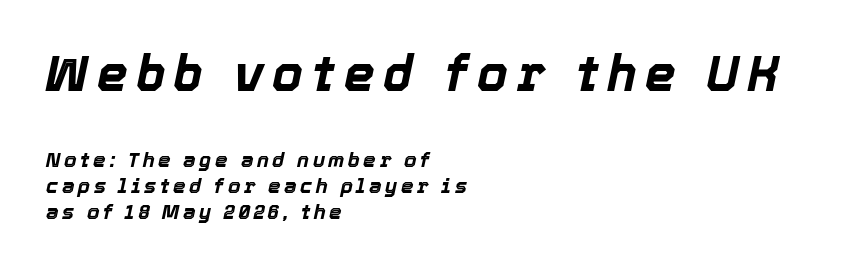
Short and long lines alike share a common starting point at left. Just letters on the line, the space beneath them empty. Quick note: interline space is typical. Strong, thick strokes mark this as bold type. Posture: slanted.
